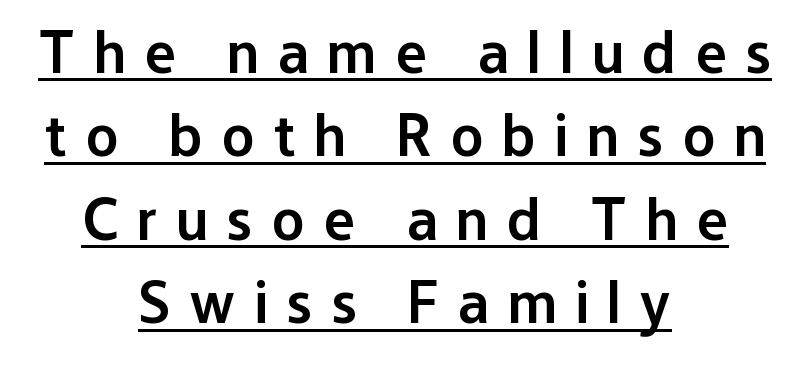
The passage is arranged like a title page — every line centered. Check the space under the baseline: a stroke is drawn there. Regarding serifs, this sample does without them. The lines sit at an ordinary, default distance from one another.
